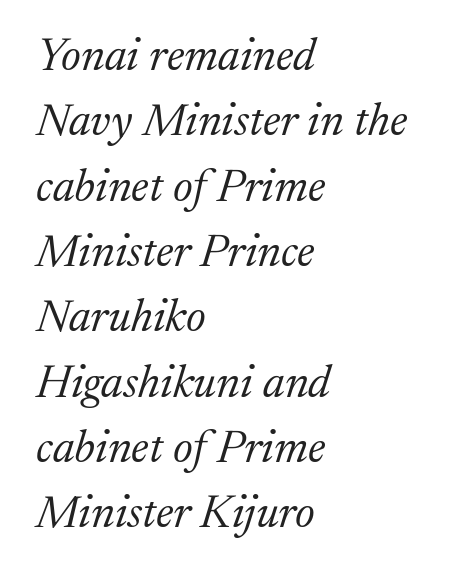
The image shows 46 px light serif type, italic (leaning right); set left-aligned, normal line spacing (1.42x), normal letter spacing, not underlined; medium stroke contrast and a medium x-height.
